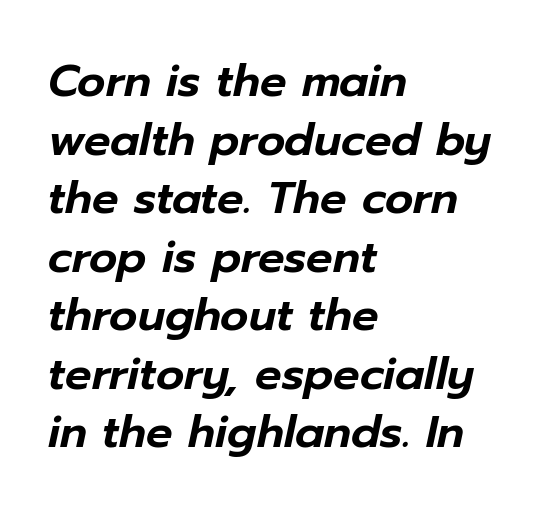
{"italic": "yes", "lean": "right", "slant_degrees": 12, "width": "normal", "stroke_contrast": "low", "x_height": "medium", "monospaced": "no", "underline": "no", "align": "left", "line_spacing": "normal", "line_spacing_ratio": 1.33, "letter_spacing": "normal", "letter_spacing_em": 0.0, "glyph_px": 44}
